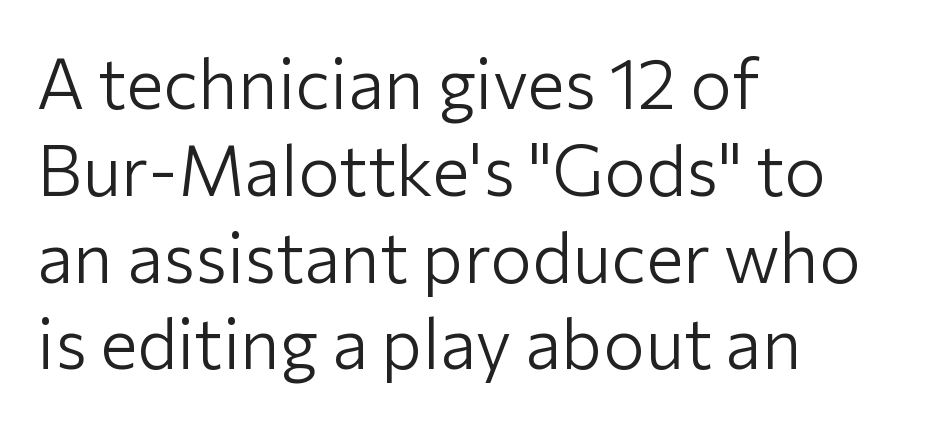
The image shows 70 px light sans-serif type, upright; set left-aligned, line spacing 1.24x, normal letter spacing, not underlined; low stroke contrast and a medium x-height.
